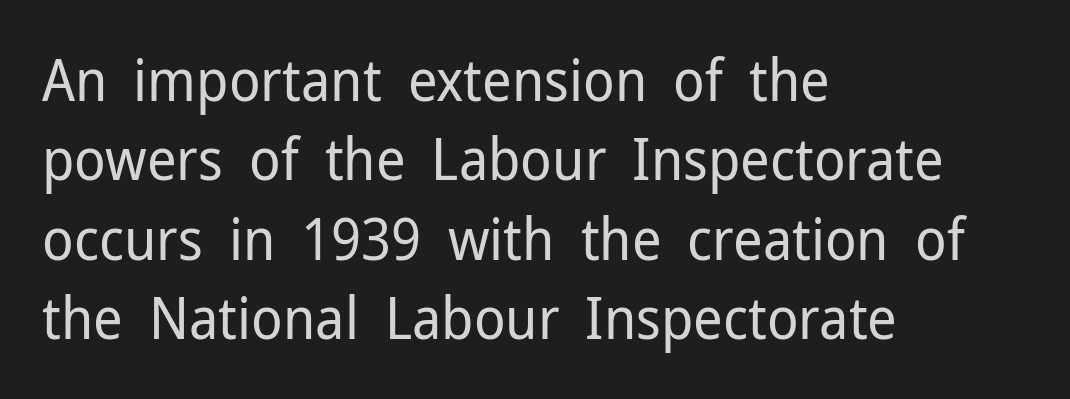
{"serif": "no", "italic": "no", "bold": "no", "weight": "regular", "width": "normal", "stroke_contrast": "low", "x_height": "medium", "monospaced": "no", "underline": "no", "align": "left", "line_spacing": "normal", "line_spacing_ratio": 1.37, "letter_spacing": "normal", "letter_spacing_em": 0.0, "glyph_px": 58}
